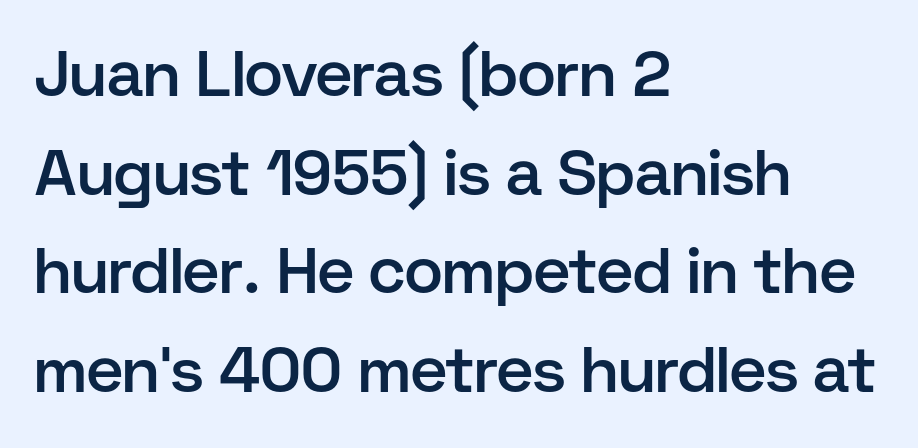
{"serif": "no", "italic": "no", "bold": "semi", "weight": "semibold", "width": "normal", "stroke_contrast": "low", "x_height": "medium", "monospaced": "no", "underline": "no", "align": "left", "line_spacing": "normal", "line_spacing_ratio": 1.54, "letter_spacing": "normal", "letter_spacing_em": 0.0, "glyph_px": 64}
